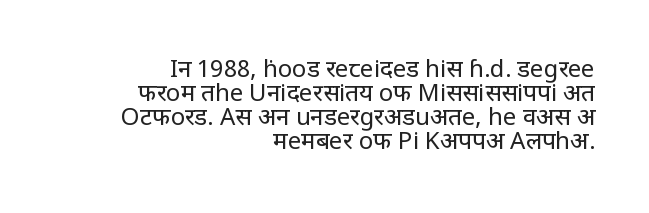
{"italic": "no", "bold": "no", "underline": "no", "align": "right", "line_spacing": "tight", "line_spacing_ratio": 1.0, "letter_spacing": "normal", "letter_spacing_em": 0.0, "glyph_px": 24}
